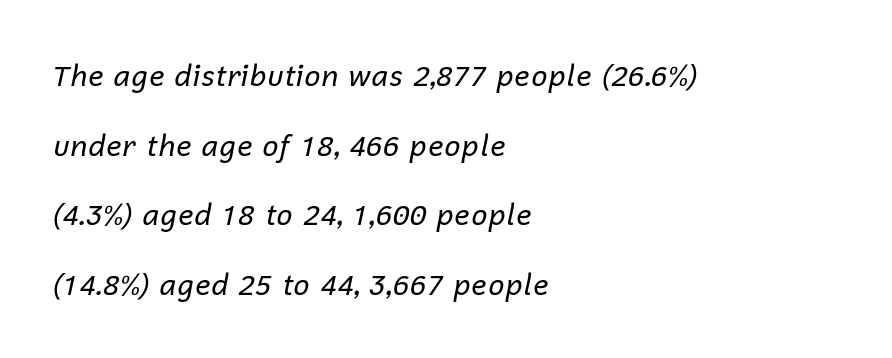
Q: Is the text bold? A: No.
Q: Is the text italic (slanted)? A: Yes, it leans right by about 12 degrees.
Q: Is the text underlined? A: No.
Q: How is the paragraph aligned? A: Left-aligned.
Q: Is the spacing between letters normal or unusually wide? A: Normal.
Q: Is the spacing between lines tight, normal or loose? A: Loose.
Q: Width (condensed, normal, or wide)? A: Normal.
Q: Stroke contrast? A: Low.
Q: x-height? A: Medium.
Q: Monospaced? A: No.
